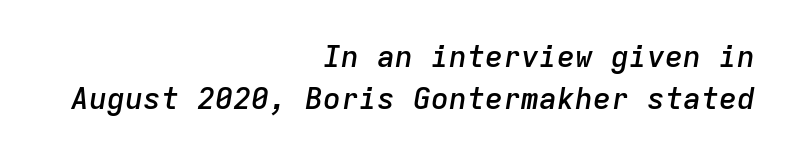
Q: Is the text bold? A: Semi-bold.
Q: Is the text italic (slanted)? A: Yes, it leans right by about 9 degrees.
Q: Is the text underlined? A: No.
Q: How is the paragraph aligned? A: Right-aligned.
Q: Is the spacing between letters normal or unusually wide? A: Normal.
Q: Is the spacing between lines tight, normal or loose? A: Normal.
Q: Width (condensed, normal, or wide)? A: Normal.
Q: Stroke contrast? A: Low.
Q: x-height? A: Medium.
Q: Monospaced? A: Yes.
